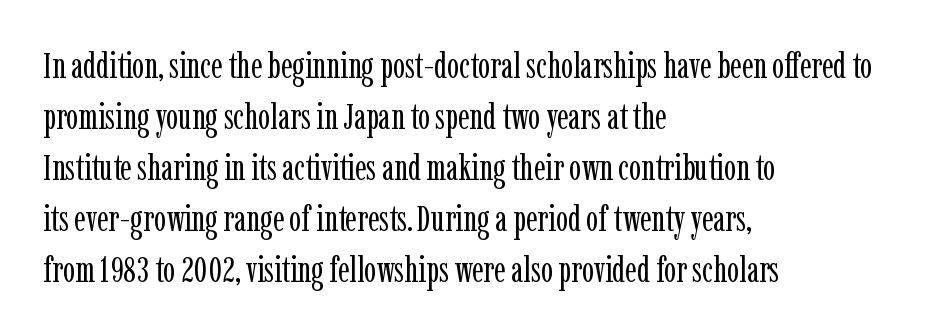
The image shows 36 px regular-weight, condensed serif type, upright; set left-aligned, normal line spacing (1.42x), normal letter spacing, not underlined; low stroke contrast and a medium x-height.
